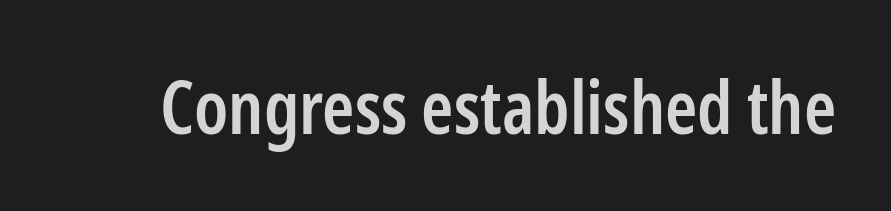
The face used here is proportionally spaced, like ordinary book or web type. The gap between lines stays unmarked. Is there any slant? The stems are plumb. I'd call this a sans setting — the letters go barefoot.
